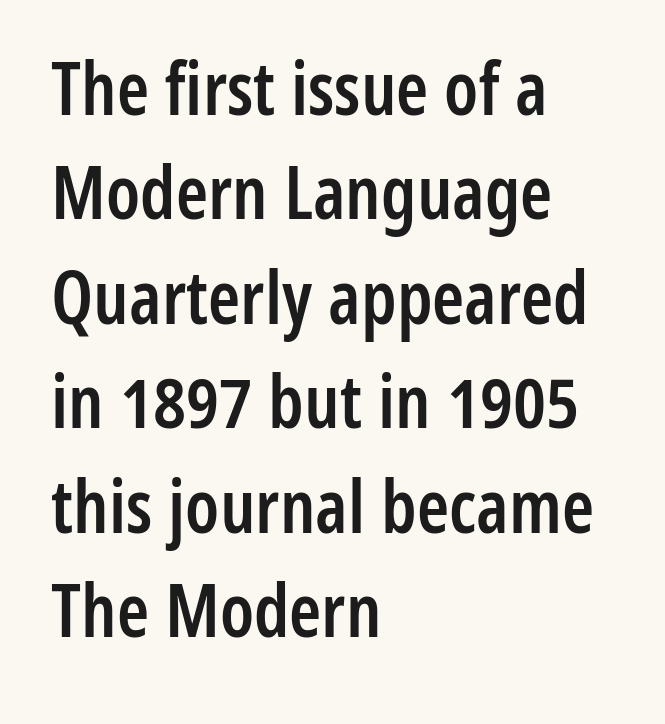
Every letter is mildly thick-stroked: semibold rather than bold. Type without underlining. The leading is moderate, giving the passage an even texture. Examine the stroke ends and you'll find no serifs.
